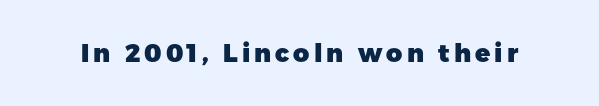
Q: Is the text bold? A: Yes.
Q: Is the text italic (slanted)? A: No, it is upright.
Q: Is the text underlined? A: No.
